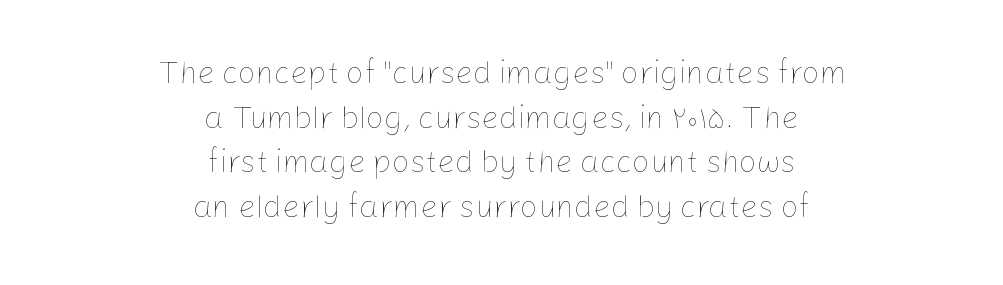
{"italic": "no", "bold": "no", "weight": "thin", "width": "normal", "stroke_contrast": "low", "x_height": "medium", "monospaced": "no", "underline": "no", "align": "center", "line_spacing": "normal", "line_spacing_ratio": 1.44, "letter_spacing": "normal", "letter_spacing_em": 0.0, "glyph_px": 31}
